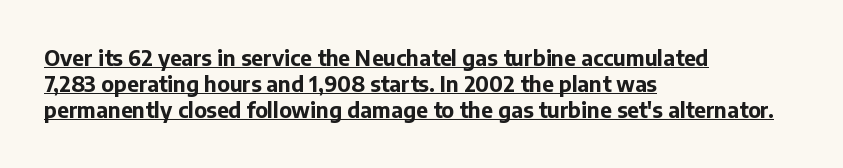
Thick stems and heavy bowls — unmistakably bold. This is the regular roman posture of the typeface. Every row of glyphs begins at an identical x-position on the left. In terms of leading, this rendering sits right in the middle.
